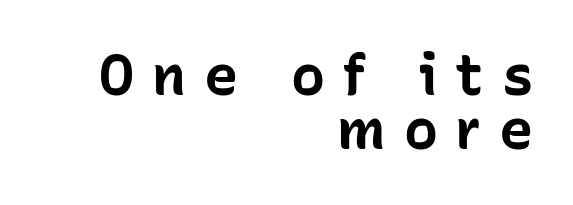
Q: Is the text bold? A: Yes.
Q: Is the text italic (slanted)? A: No, it is upright.
Q: Is the typeface a serif or a sans-serif typeface? A: Sans-serif.
Q: Is the text underlined? A: No.
Q: How is the paragraph aligned? A: Right-aligned.
Q: Is the spacing between letters normal or unusually wide? A: Unusually wide.
Q: Is the spacing between lines tight, normal or loose? A: Tight.
Q: Width (condensed, normal, or wide)? A: Normal.
Q: Stroke contrast? A: Low.
Q: x-height? A: Medium.
Q: Monospaced? A: No.
